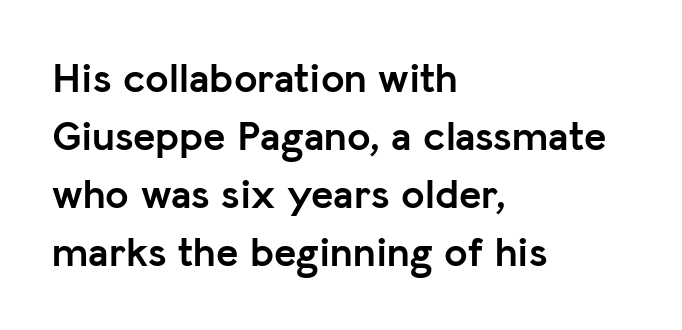
The image shows 42 px semibold sans-serif type, upright; set left-aligned, normal line spacing (1.38x), normal letter spacing, not underlined; low stroke contrast and a medium x-height.
